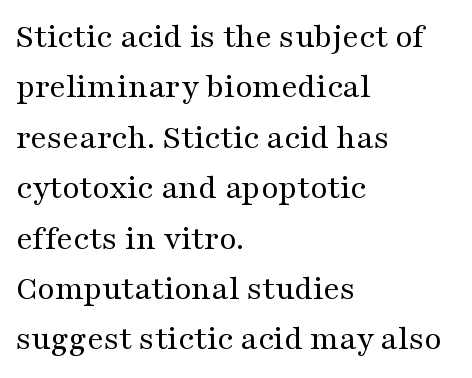
What's the leading like? Ordinary, nothing unusual. Note the varied advance widths — an 'i' is clearly narrower than an 'm'. Nobody drew a line under any word here. You can tell it's not italic because the verticals are truly vertical. Each stroke keeps to a modest, everyday thickness or less. Compared with typical body copy, the letter spacing here is the same.
